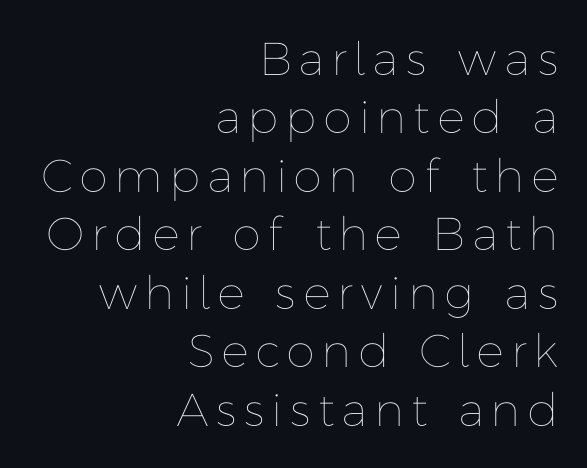
Q: Is the text bold? A: No.
Q: Is the text italic (slanted)? A: No, it is upright.
Q: Is the text underlined? A: No.
Q: How is the paragraph aligned? A: Right-aligned.
Q: Is the spacing between letters normal or unusually wide? A: Unusually wide.
Q: Is the spacing between lines tight, normal or loose? A: Normal.
Q: Width (condensed, normal, or wide)? A: Normal.
Q: Stroke contrast? A: Low.
Q: x-height? A: Medium.
Q: Monospaced? A: No.
